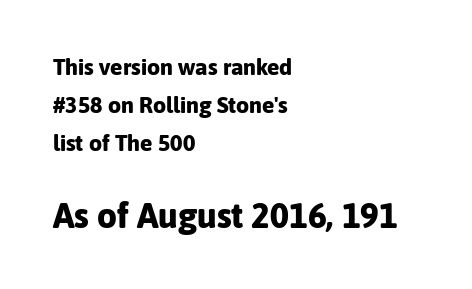
The image shows 35 px bold sans-serif type, upright; set left-aligned, normal line spacing (1.65x), normal letter spacing, not underlined; the second (bottom) block is 1.52x larger; low stroke contrast and a medium x-height.
